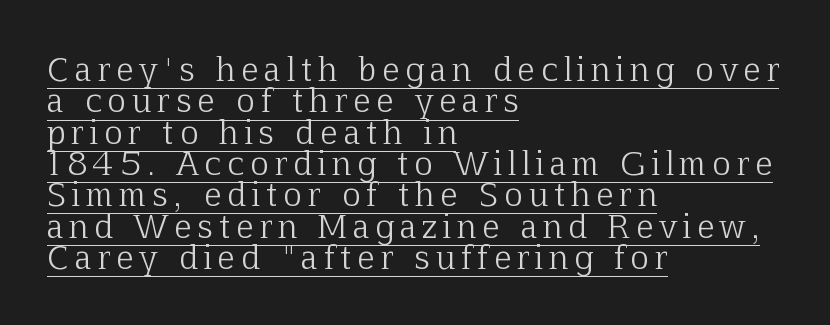
The image shows 31 px light serif type, upright; set left-aligned, tight line spacing (1.01x), unusually wide letter spacing (+0.21 em), underlined; low stroke contrast and a medium x-height.
